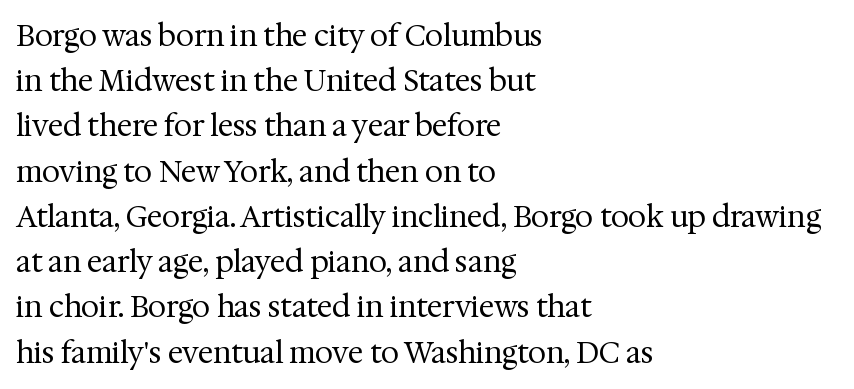
{"serif": "yes", "italic": "no", "bold": "no", "weight": "regular", "width": "normal", "stroke_contrast": "medium", "x_height": "medium", "monospaced": "no", "underline": "no", "align": "left", "line_spacing": "normal", "line_spacing_ratio": 1.56, "letter_spacing": "normal", "letter_spacing_em": 0.0, "glyph_px": 29}
